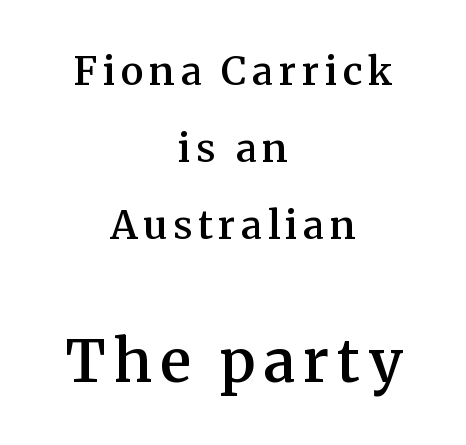
Q: Is the text bold? A: Semi-bold.
Q: Is the text italic (slanted)? A: No, it is upright.
Q: Is the typeface a serif or a sans-serif typeface? A: Serif.
Q: Is the text underlined? A: No.
Q: How is the paragraph aligned? A: Centered.
Q: Is the spacing between lines tight, normal or loose? A: Loose.
Q: Which block of text is set in a larger size, the first (top) or the second (bottom)? A: The second (bottom) one.
Q: Width (condensed, normal, or wide)? A: Normal.
Q: Stroke contrast? A: Medium.
Q: x-height? A: Medium.
Q: Monospaced? A: No.
